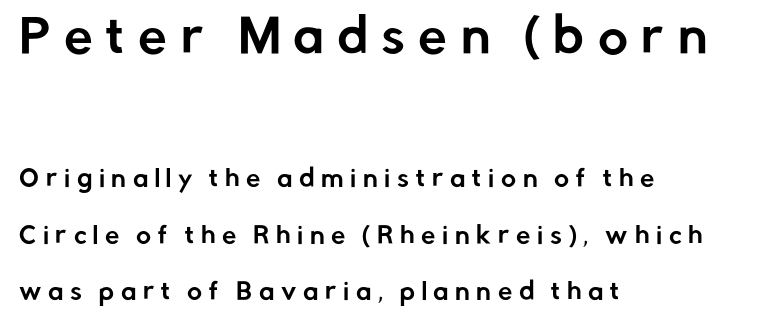
{"serif": "no", "italic": "no", "width": "normal", "stroke_contrast": "low", "x_height": "medium", "monospaced": "no", "underline": "no", "align": "left", "line_spacing": "loose", "line_spacing_ratio": 2.46, "letter_spacing": "wide", "letter_spacing_em": 0.29, "larger_block": "first", "size_ratio": 2.0, "glyph_px": 46}
